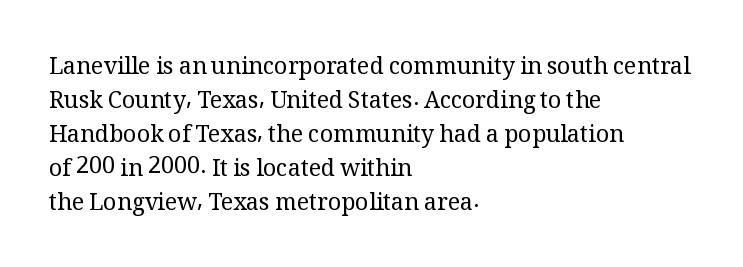
Q: Is the text bold? A: No.
Q: Is the text italic (slanted)? A: No, it is upright.
Q: Is the text underlined? A: No.
Q: How is the paragraph aligned? A: Left-aligned.
Q: Is the spacing between letters normal or unusually wide? A: Normal.
Q: Is the spacing between lines tight, normal or loose? A: Normal.
